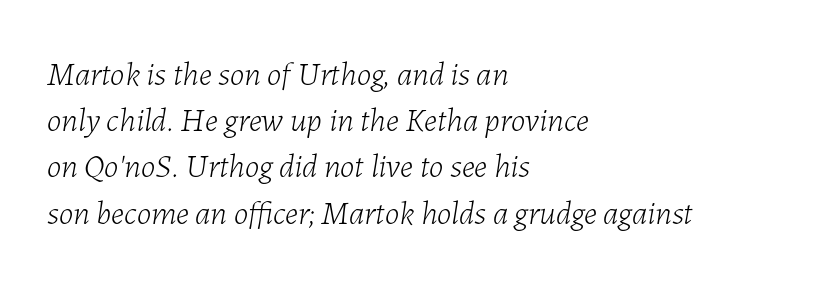
The paragraph shown leans on its left margin. The designer left line spacing at the default. The type is set solid horizontally, with unmodified tracking. Does the lettering tilt? It does — this is italic. The baseline area is clear.
